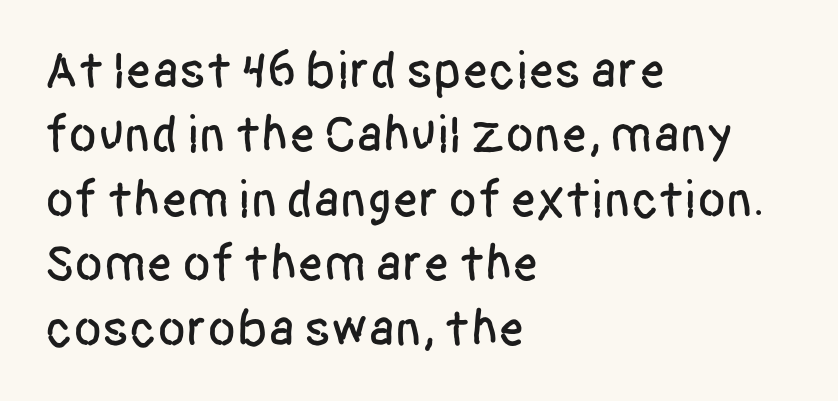
Q: Is the text italic (slanted)? A: No, it is upright.
Q: Is the typeface a serif or a sans-serif typeface? A: Sans-serif.
Q: Is the text underlined? A: No.
Q: How is the paragraph aligned? A: Left-aligned.
Q: Is the spacing between letters normal or unusually wide? A: Normal.
Q: Width (condensed, normal, or wide)? A: Condensed.
Q: Stroke contrast? A: Low.
Q: x-height? A: Large.
Q: Monospaced? A: No.
